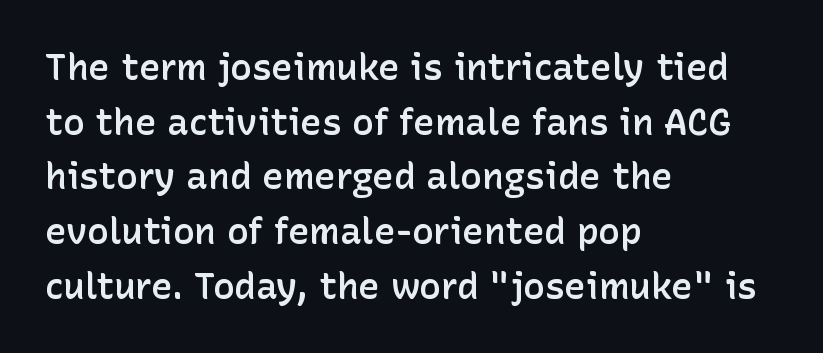
Q: Is the text bold? A: Semi-bold.
Q: Is the text italic (slanted)? A: No, it is upright.
Q: Is the typeface a serif or a sans-serif typeface? A: Sans-serif.
Q: Is the text underlined? A: No.
Q: How is the paragraph aligned? A: Left-aligned.
Q: Is the spacing between letters normal or unusually wide? A: Normal.
Q: Is the spacing between lines tight, normal or loose? A: Normal.
Q: Width (condensed, normal, or wide)? A: Normal.
Q: Stroke contrast? A: Low.
Q: x-height? A: Medium.
Q: Monospaced? A: No.
